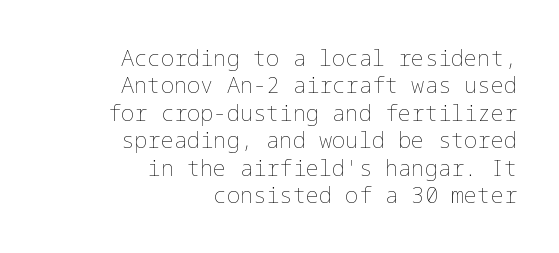
Q: Is the text bold? A: No.
Q: Is the text italic (slanted)? A: No, it is upright.
Q: Is the text underlined? A: No.
Q: How is the paragraph aligned? A: Right-aligned.
Q: Is the spacing between letters normal or unusually wide? A: Normal.
Q: Is the spacing between lines tight, normal or loose? A: Normal.
